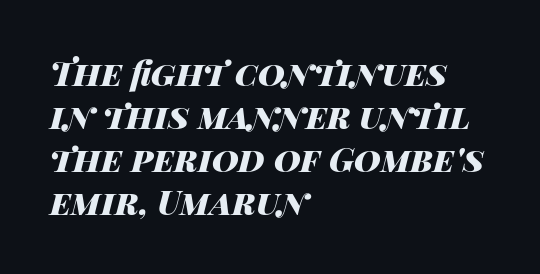
Q: Is the text bold? A: Yes.
Q: Is the text italic (slanted)? A: Yes, it leans right by about 14 degrees.
Q: Is the text underlined? A: No.
Q: How is the paragraph aligned? A: Left-aligned.
Q: Is the spacing between letters normal or unusually wide? A: Normal.
Q: Is the spacing between lines tight, normal or loose? A: Normal.
Q: Width (condensed, normal, or wide)? A: Wide.
Q: Stroke contrast? A: High.
Q: x-height? A: Large.
Q: Monospaced? A: No.
